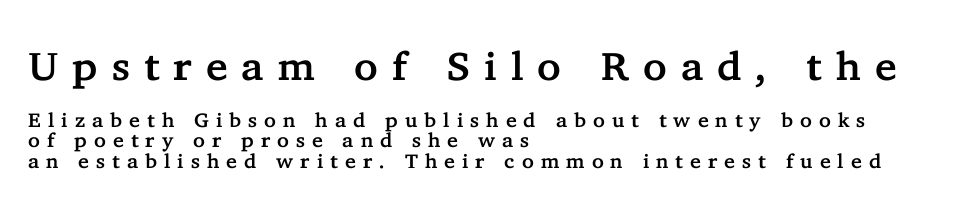
The image shows 40 px serif type, upright; set left-aligned, tight line spacing (1.02x), unusually wide letter spacing (+0.35 em), not underlined; the first (top) block is 2.0x larger; low stroke contrast and a medium x-height.
